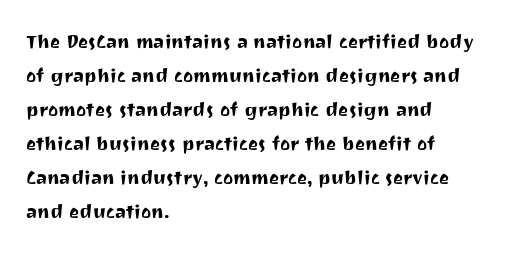
Q: Is the text italic (slanted)? A: No, it is upright.
Q: Is the text underlined? A: No.
Q: How is the paragraph aligned? A: Left-aligned.
Q: Is the spacing between letters normal or unusually wide? A: Normal.
Q: Is the spacing between lines tight, normal or loose? A: Normal.
